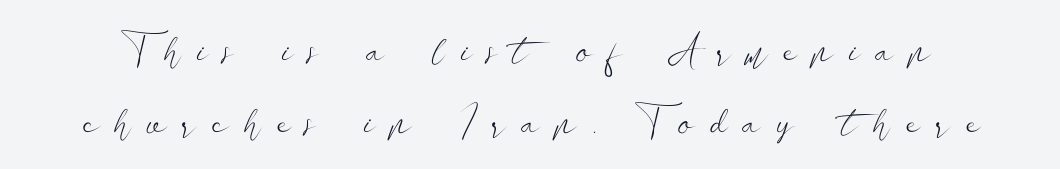
The image shows 40 px light, wide sans-serif type; set line spacing 1.81x, unusually wide letter spacing (+0.4 em), not underlined; low stroke contrast and a small x-height.
